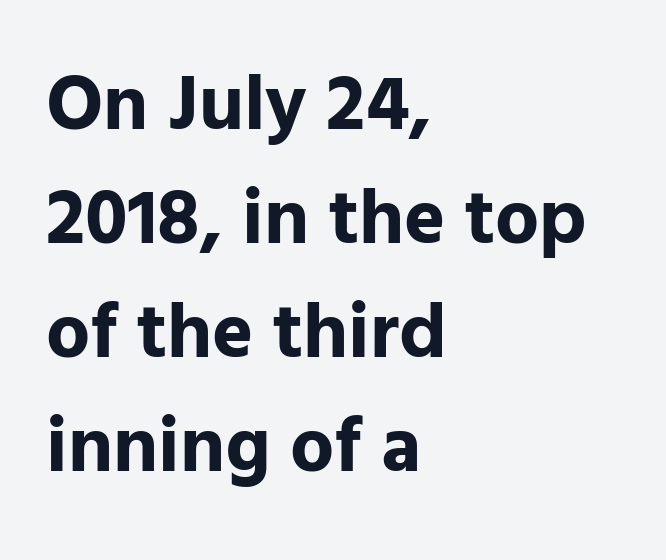
Spacing between characters is what you'd get straight out of the box. I'd describe the lettering as bold — thick and assertive. The type sits square on the baseline with zero lean. A typesetter would call this proportional, since set widths differ per character. Serif or sans? Sans — the stroke terminals are bare.
